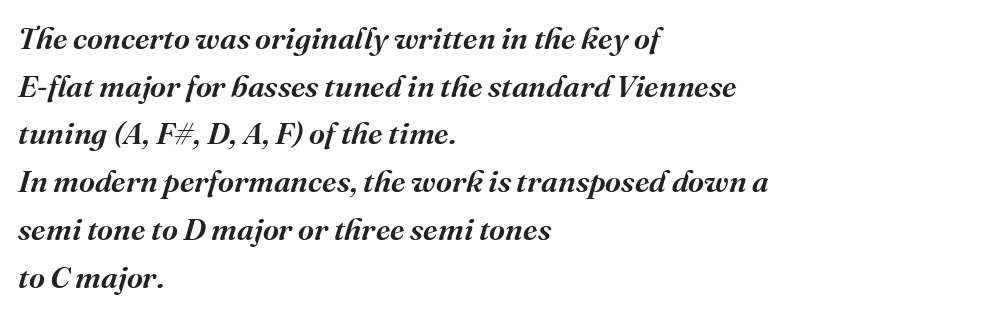
{"serif": "yes", "italic": "yes", "lean": "right", "slant_degrees": 16, "bold": "semi", "weight": "semibold", "width": "normal", "stroke_contrast": "medium", "x_height": "medium", "monospaced": "no", "underline": "no", "align": "left", "line_spacing": "normal", "line_spacing_ratio": 1.54, "letter_spacing": "normal", "letter_spacing_em": 0.0, "glyph_px": 31}
